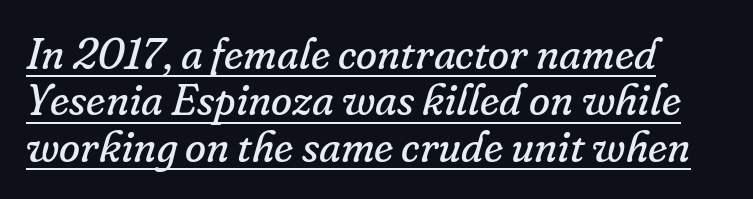
Q: Is the text bold? A: No.
Q: Is the text italic (slanted)? A: Yes, it leans right by about 16 degrees.
Q: Is the typeface a serif or a sans-serif typeface? A: Serif.
Q: Is the text underlined? A: Yes.
Q: How is the paragraph aligned? A: Left-aligned.
Q: Is the spacing between letters normal or unusually wide? A: Normal.
Q: Is the spacing between lines tight, normal or loose? A: Tight.
Q: Width (condensed, normal, or wide)? A: Normal.
Q: Stroke contrast? A: Low.
Q: x-height? A: Small.
Q: Monospaced? A: No.
